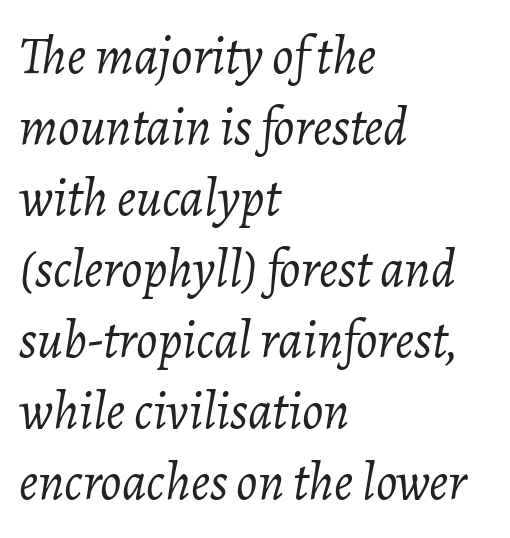
The image shows 53 px light type, italic (leaning right); set left-aligned, normal line spacing (1.34x), normal letter spacing, not underlined; low stroke contrast and a medium x-height.
